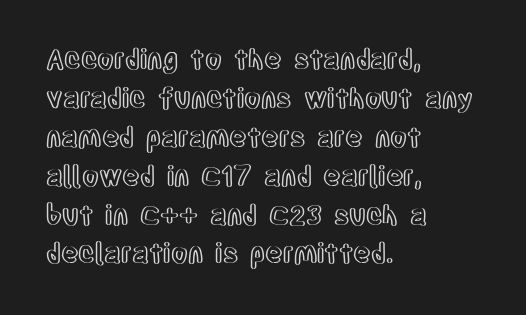
The image shows 27 px text type, upright; set left-aligned, normal line spacing (1.44x), normal letter spacing, not underlined.
